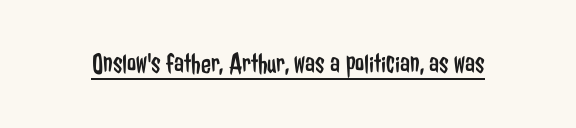
Q: Is the text bold? A: No.
Q: Is the text italic (slanted)? A: No, it is upright.
Q: Is the typeface a serif or a sans-serif typeface? A: Sans-serif.
Q: Is the text underlined? A: Yes.
Q: Is the spacing between letters normal or unusually wide? A: Normal.
Q: Width (condensed, normal, or wide)? A: Condensed.
Q: Stroke contrast? A: Low.
Q: x-height? A: Medium.
Q: Monospaced? A: No.
